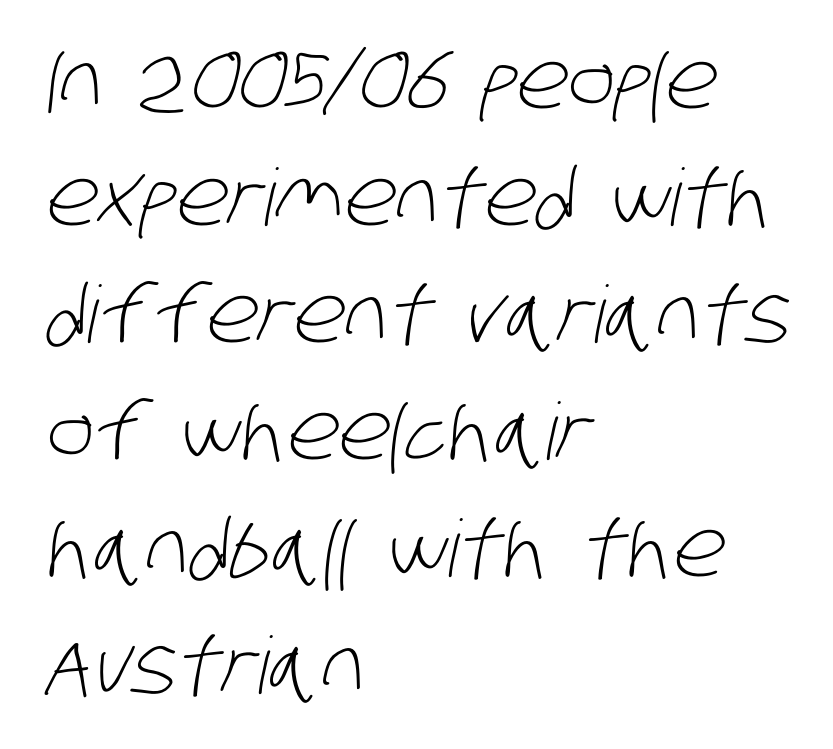
{"serif": "no", "bold": "no", "weight": "light", "width": "condensed", "stroke_contrast": "low", "x_height": "large", "monospaced": "no", "underline": "no", "align": "left", "line_spacing": "normal", "line_spacing_ratio": 1.48, "letter_spacing": "normal", "letter_spacing_em": 0.0, "glyph_px": 79}
